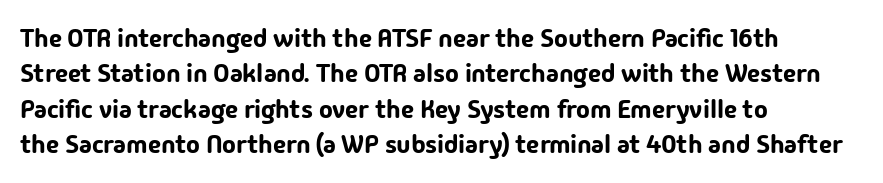
{"italic": "no", "underline": "no", "align": "left", "line_spacing": "normal", "line_spacing_ratio": 1.36, "letter_spacing": "normal", "letter_spacing_em": 0.0, "glyph_px": 26}
